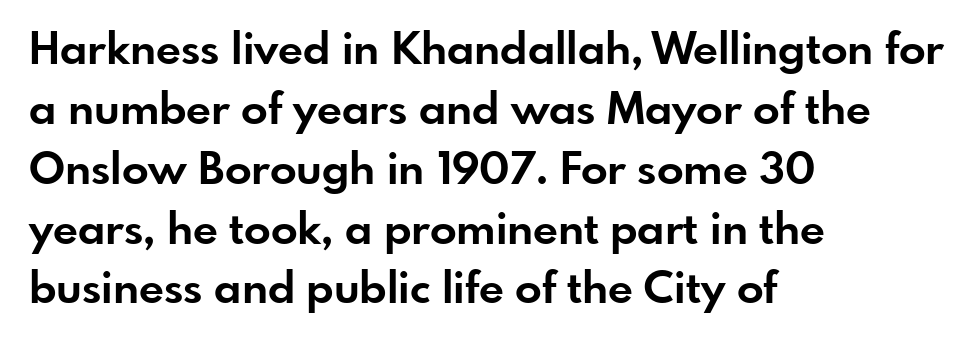
The image shows 44 px bold sans-serif type, upright; set left-aligned, normal line spacing (1.36x), normal letter spacing, not underlined; low stroke contrast and a small x-height.
